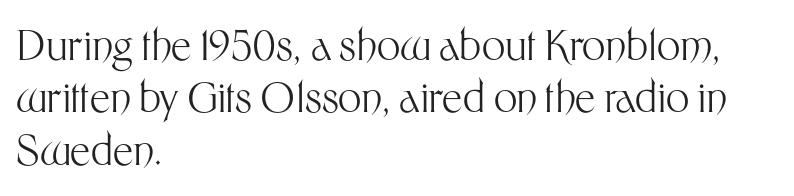
Q: Is the text bold? A: No.
Q: Is the text italic (slanted)? A: No, it is upright.
Q: Is the typeface a serif or a sans-serif typeface? A: Sans-serif.
Q: Is the text underlined? A: No.
Q: How is the paragraph aligned? A: Left-aligned.
Q: Is the spacing between letters normal or unusually wide? A: Normal.
Q: Is the spacing between lines tight, normal or loose? A: Normal.
Q: Width (condensed, normal, or wide)? A: Normal.
Q: Stroke contrast? A: Medium.
Q: x-height? A: Medium.
Q: Monospaced? A: No.
